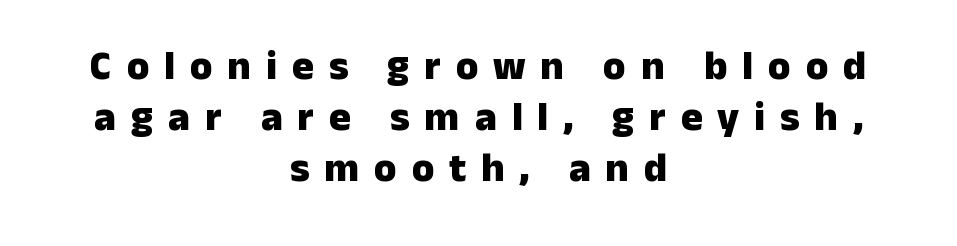
{"serif": "no", "italic": "no", "bold": "yes", "weight": "heavy", "width": "normal", "stroke_contrast": "low", "x_height": "medium", "monospaced": "no", "underline": "no", "align": "center", "line_spacing": "normal", "line_spacing_ratio": 1.25, "letter_spacing": "wide", "letter_spacing_em": 0.36, "glyph_px": 41}
